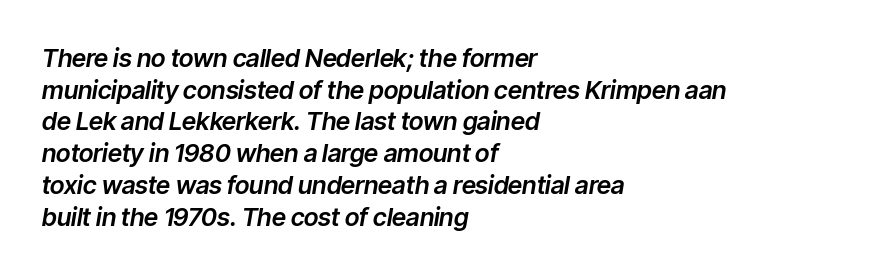
The image shows 25 px text type, italic (leaning right); set left-aligned, normal line spacing (1.27x), normal letter spacing, not underlined.
